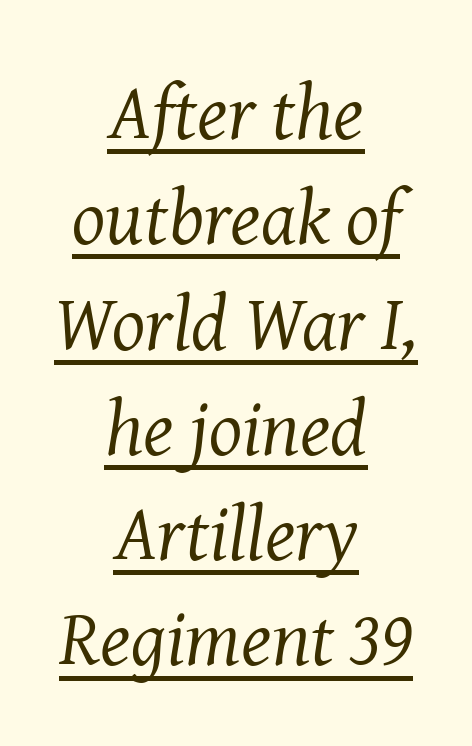
Q: Is the text bold? A: No.
Q: Is the text italic (slanted)? A: Yes, it leans right by about 8 degrees.
Q: Is the typeface a serif or a sans-serif typeface? A: Serif.
Q: Is the text underlined? A: Yes.
Q: How is the paragraph aligned? A: Centered.
Q: Is the spacing between letters normal or unusually wide? A: Normal.
Q: Is the spacing between lines tight, normal or loose? A: Normal.
Q: Width (condensed, normal, or wide)? A: Normal.
Q: Stroke contrast? A: Medium.
Q: x-height? A: Medium.
Q: Monospaced? A: No.
